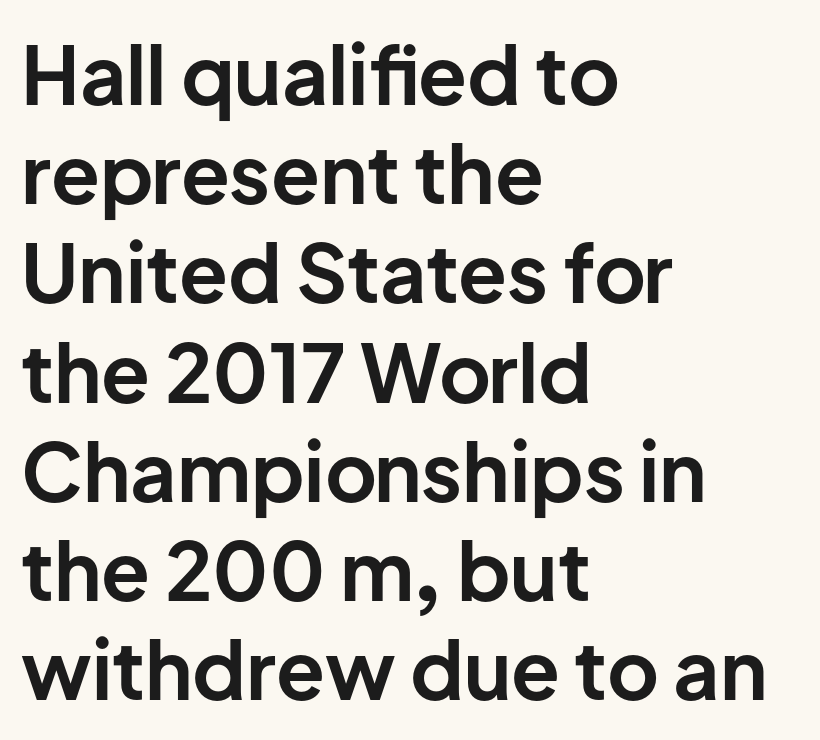
You can tell it's not italic because the verticals are truly vertical. The gaps between neighbouring characters are ordinary and unremarkable. Descenders hang freely into open space. You'd pick this weight for a headline — it's a proper bold. What kind of face is this? One without serifs — a sans. Think of a printed novel: that variable character pitch is what you see here.
